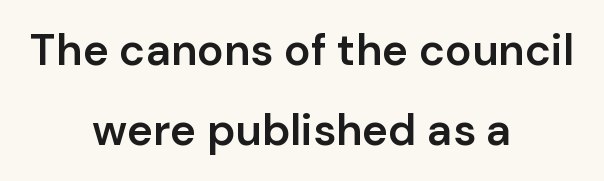
The image shows 44 px semibold sans-serif type, upright; set centered, line spacing 1.82x, normal letter spacing, not underlined; low stroke contrast and a medium x-height.
